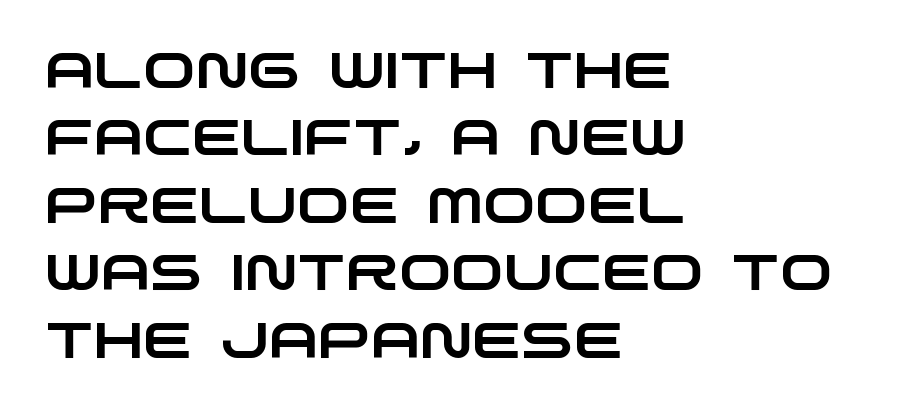
{"serif": "no", "width": "wide", "stroke_contrast": "low", "x_height": "large", "monospaced": "no", "underline": "no", "align": "left", "line_spacing": "normal", "line_spacing_ratio": 1.35, "letter_spacing": "normal", "letter_spacing_em": 0.0, "glyph_px": 50}
